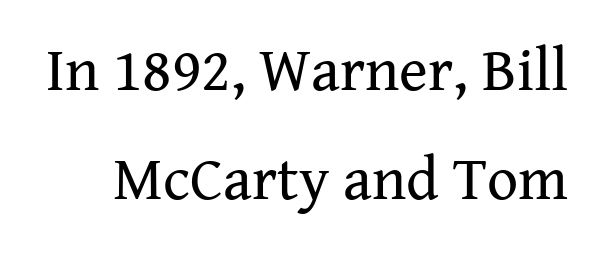
Q: Is the text bold? A: No.
Q: Is the text italic (slanted)? A: No, it is upright.
Q: Is the typeface a serif or a sans-serif typeface? A: Serif.
Q: Is the text underlined? A: No.
Q: Is the spacing between letters normal or unusually wide? A: Normal.
Q: Width (condensed, normal, or wide)? A: Normal.
Q: Stroke contrast? A: Medium.
Q: x-height? A: Medium.
Q: Monospaced? A: No.
